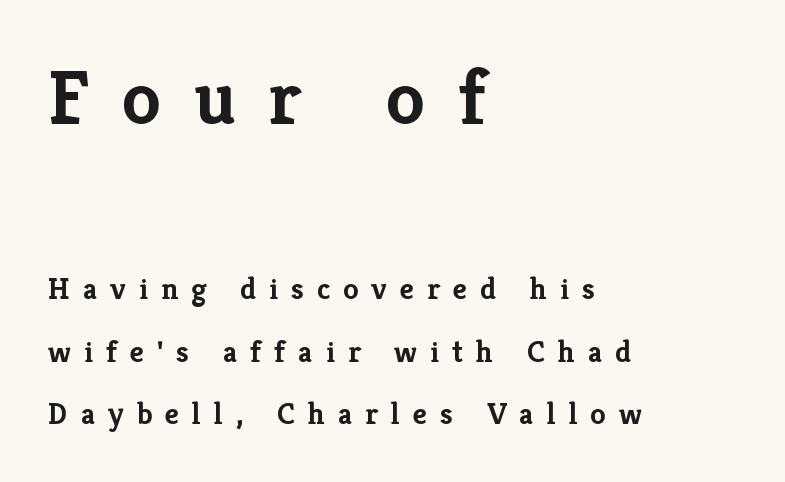
The image shows 78 px semibold serif type, upright; set left-aligned, loose line spacing (2.02x), unusually wide letter spacing (+0.42 em), not underlined; the first (top) block is 2.52x larger; low stroke contrast and a medium x-height.
